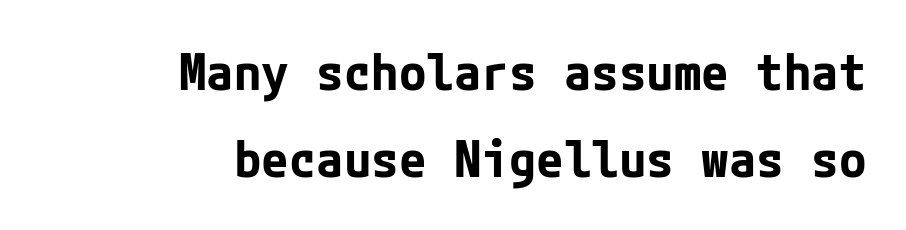
{"serif": "no", "italic": "no", "bold": "yes", "weight": "bold", "width": "normal", "stroke_contrast": "low", "x_height": "medium", "underline": "no", "align": "right", "line_spacing_ratio": 1.75, "letter_spacing": "normal", "letter_spacing_em": 0.0, "glyph_px": 50}
